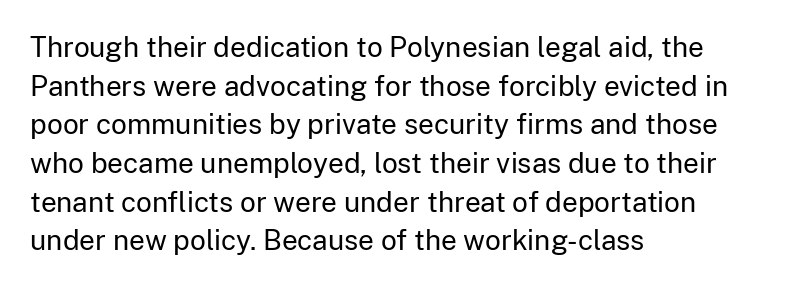
{"serif": "no", "italic": "no", "bold": "no", "weight": "regular", "width": "normal", "stroke_contrast": "low", "x_height": "medium", "monospaced": "no", "underline": "no", "align": "left", "line_spacing": "normal", "line_spacing_ratio": 1.38, "letter_spacing": "normal", "letter_spacing_em": 0.0, "glyph_px": 28}
